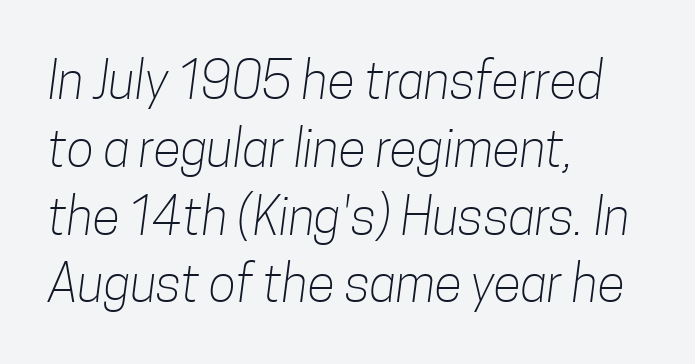
The image shows 51 px light, condensed sans-serif type; set left-aligned, normal line spacing (1.33x), normal letter spacing, not underlined; low stroke contrast and a medium x-height.
